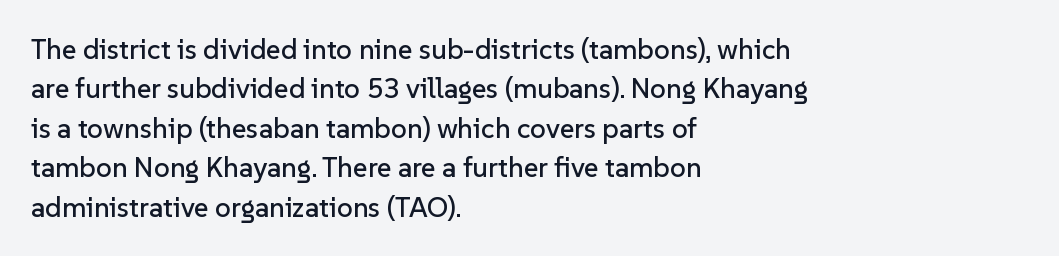
{"serif": "no", "italic": "no", "width": "normal", "stroke_contrast": "low", "x_height": "medium", "monospaced": "no", "underline": "no", "align": "left", "line_spacing": "normal", "line_spacing_ratio": 1.41, "letter_spacing": "normal", "letter_spacing_em": 0.0, "glyph_px": 28}
